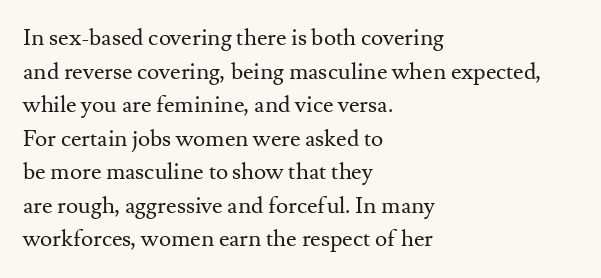
{"italic": "no", "bold": "no", "underline": "no", "align": "left", "line_spacing": "normal", "line_spacing_ratio": 1.46, "letter_spacing": "normal", "letter_spacing_em": 0.0, "glyph_px": 23}
